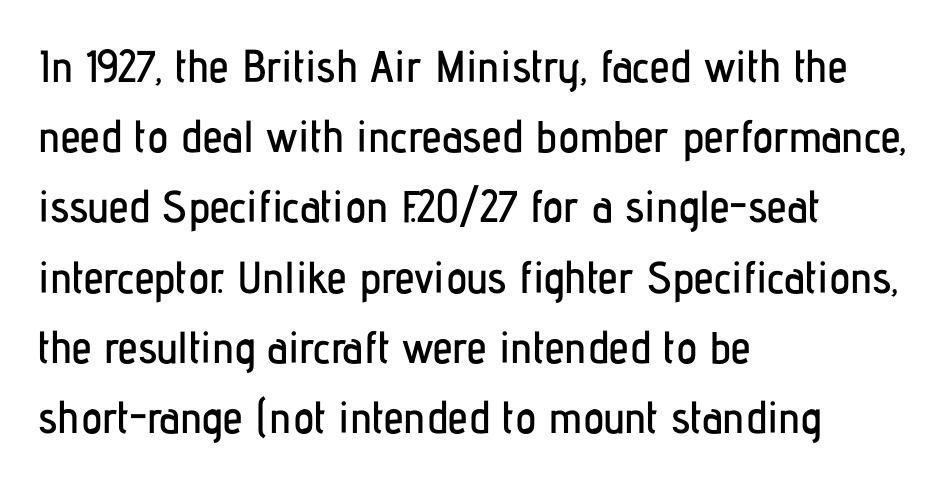
The space directly below the letters is spotless. Here the designer chose a conventional face with non-uniform glyph widths. What stands out about the letter spacing? Nothing — it is the standard amount. The letters stand upright; this is a roman face. Horizontal alignment here is leftward, the default for most running prose. Observe the absence of serifs on each vertical stroke in this sample.
